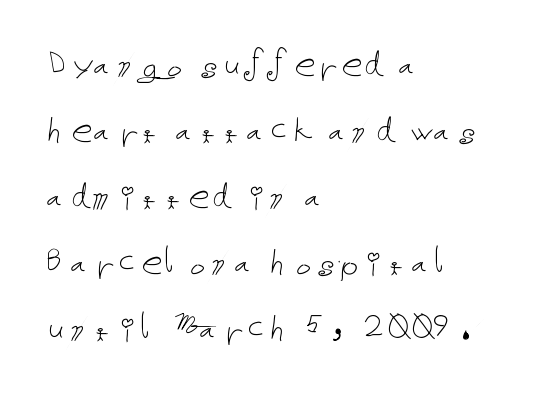
The image shows 42 px thin type, upright; set left-aligned, normal line spacing (1.57x), normal letter spacing, not underlined; low stroke contrast and a medium x-height.
